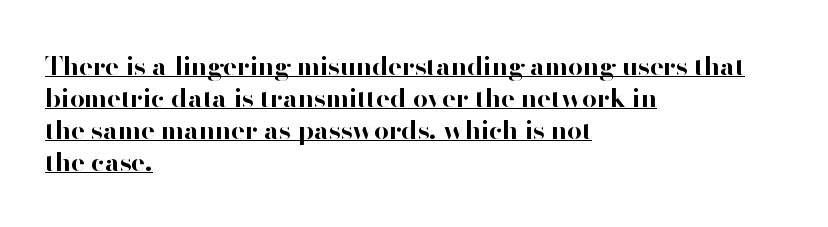
{"italic": "no", "bold": "yes", "underline": "yes", "align": "left", "line_spacing_ratio": 1.23, "letter_spacing": "normal", "letter_spacing_em": 0.0, "glyph_px": 26}
